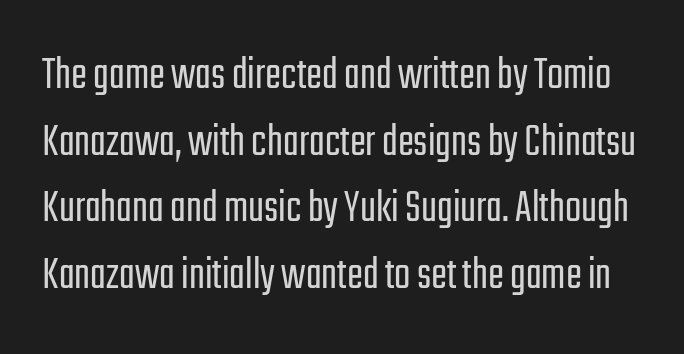
{"serif": "no", "italic": "no", "bold": "no", "weight": "light", "width": "condensed", "stroke_contrast": "low", "x_height": "medium", "monospaced": "no", "underline": "no", "line_spacing": "normal", "line_spacing_ratio": 1.39, "letter_spacing": "normal", "letter_spacing_em": 0.0, "glyph_px": 48}
